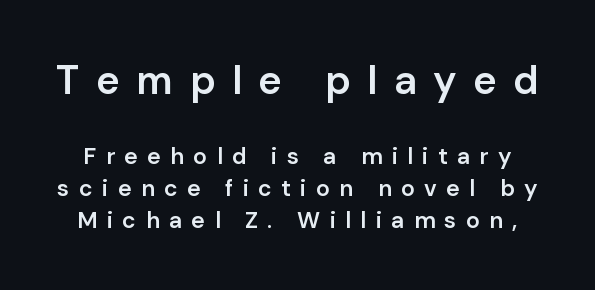
Q: Is the text bold? A: Semi-bold.
Q: Is the text italic (slanted)? A: No, it is upright.
Q: Is the typeface a serif or a sans-serif typeface? A: Sans-serif.
Q: Is the text underlined? A: No.
Q: Is the spacing between letters normal or unusually wide? A: Unusually wide.
Q: Is the spacing between lines tight, normal or loose? A: Normal.
Q: Which block of text is set in a larger size, the first (top) or the second (bottom)? A: The first (top) one.
Q: Width (condensed, normal, or wide)? A: Normal.
Q: Stroke contrast? A: Low.
Q: x-height? A: Medium.
Q: Monospaced? A: No.
